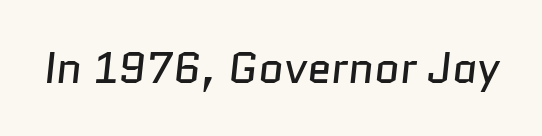
Q: Is the text bold? A: No.
Q: Is the typeface a serif or a sans-serif typeface? A: Sans-serif.
Q: Is the text underlined? A: No.
Q: Is the spacing between letters normal or unusually wide? A: Normal.
Q: Width (condensed, normal, or wide)? A: Normal.
Q: Stroke contrast? A: Low.
Q: x-height? A: Medium.
Q: Monospaced? A: No.
